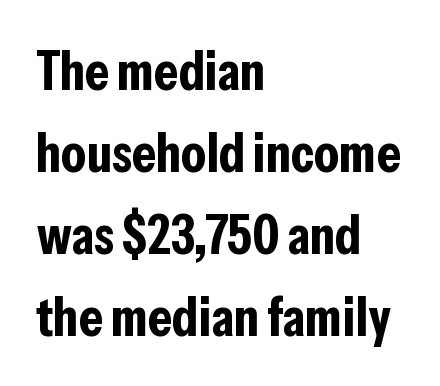
The image shows 55 px bold, condensed sans-serif type, upright; set left-aligned, normal line spacing (1.49x), normal letter spacing, not underlined; low stroke contrast and a medium x-height.
